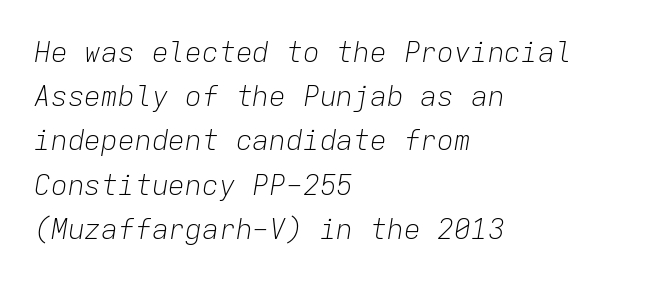
Q: Is the text bold? A: No.
Q: Is the text italic (slanted)? A: Yes, it leans right by about 9 degrees.
Q: Is the text underlined? A: No.
Q: How is the paragraph aligned? A: Left-aligned.
Q: Is the spacing between letters normal or unusually wide? A: Normal.
Q: Is the spacing between lines tight, normal or loose? A: Normal.
Q: Width (condensed, normal, or wide)? A: Normal.
Q: Stroke contrast? A: Low.
Q: x-height? A: Medium.
Q: Monospaced? A: Yes.
